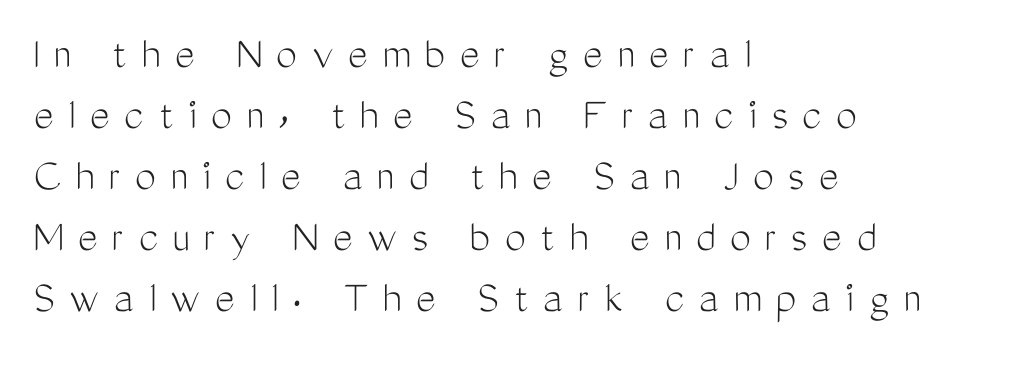
Q: Is the text bold? A: No.
Q: Is the text italic (slanted)? A: No, it is upright.
Q: Is the typeface a serif or a sans-serif typeface? A: Sans-serif.
Q: Is the text underlined? A: No.
Q: How is the paragraph aligned? A: Left-aligned.
Q: Is the spacing between letters normal or unusually wide? A: Unusually wide.
Q: Is the spacing between lines tight, normal or loose? A: Normal.
Q: Width (condensed, normal, or wide)? A: Condensed.
Q: Stroke contrast? A: Medium.
Q: x-height? A: Medium.
Q: Monospaced? A: No.
